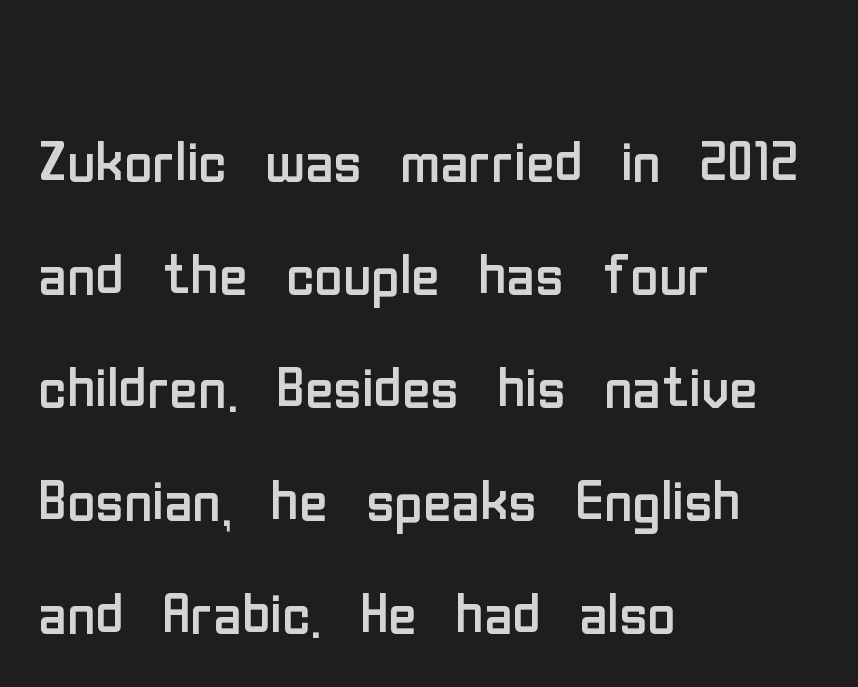
Q: Is the text bold? A: No.
Q: Is the text italic (slanted)? A: No, it is upright.
Q: Is the typeface a serif or a sans-serif typeface? A: Sans-serif.
Q: Is the text underlined? A: No.
Q: How is the paragraph aligned? A: Left-aligned.
Q: Is the spacing between letters normal or unusually wide? A: Normal.
Q: Is the spacing between lines tight, normal or loose? A: Normal.
Q: Width (condensed, normal, or wide)? A: Condensed.
Q: Stroke contrast? A: Low.
Q: x-height? A: Medium.
Q: Monospaced? A: No.
